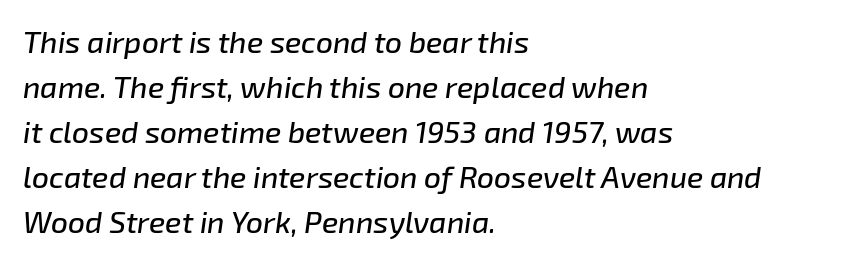
The image shows 30 px text type, italic (leaning right); set left-aligned, normal line spacing (1.5x), normal letter spacing, not underlined; low stroke contrast and a medium x-height.
